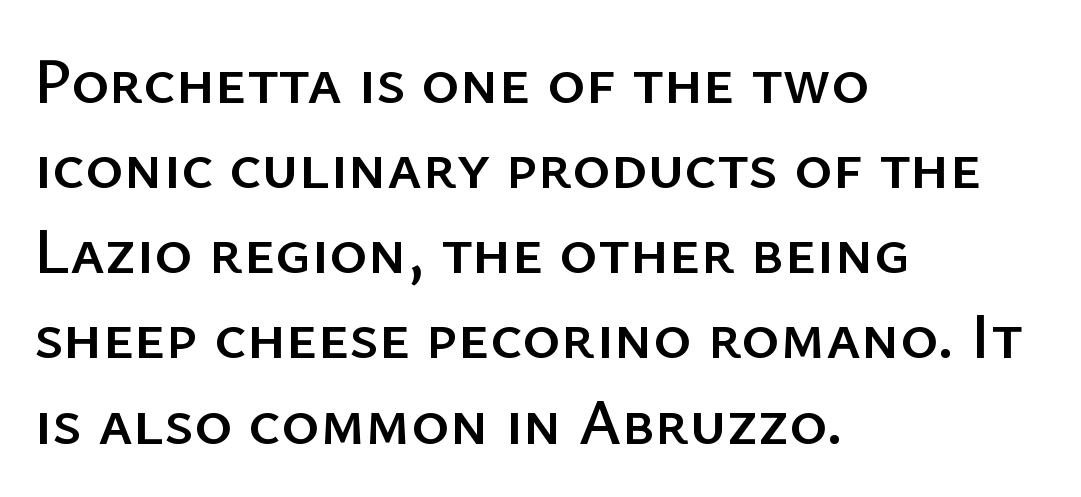
The image shows 65 px sans-serif type, upright; set left-aligned, normal line spacing (1.31x), normal letter spacing, not underlined; low stroke contrast and a medium x-height.
